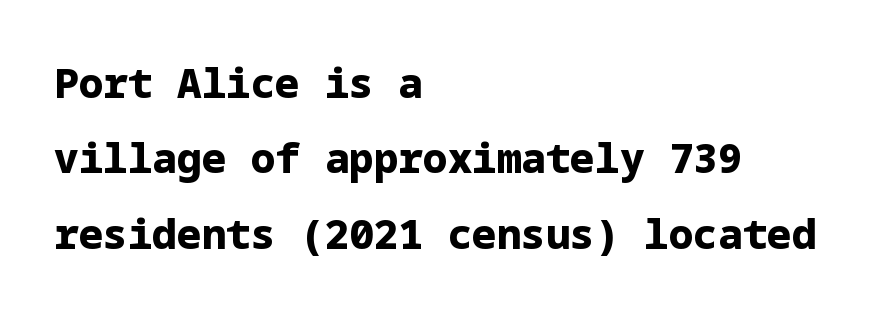
The letters stand upright; this is a roman face. The font is running at its bold setting. This sample uses a sans-serif face. Words appear dense and cohesive because spacing is normal. Clear beneath every line of the passage.
